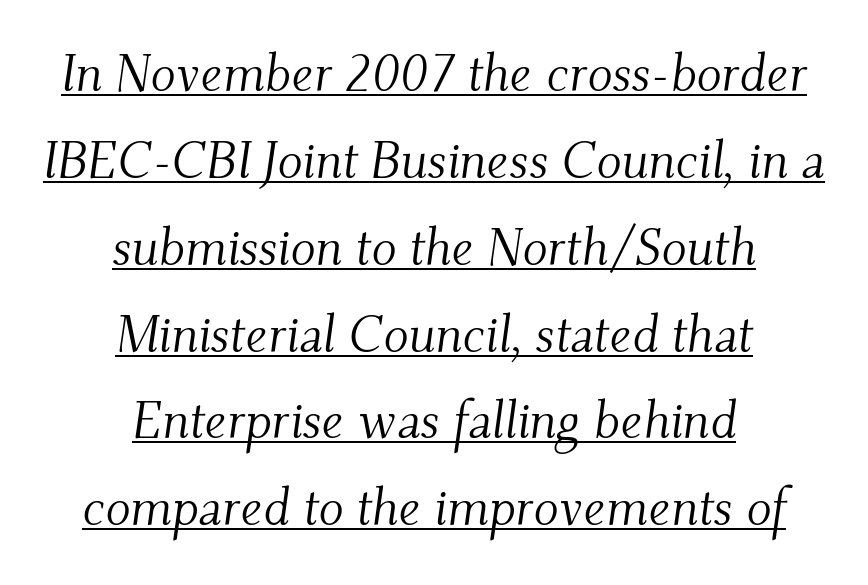
Q: Is the text bold? A: No.
Q: Is the text italic (slanted)? A: Yes, it leans right by about 9 degrees.
Q: Is the typeface a serif or a sans-serif typeface? A: Serif.
Q: Is the text underlined? A: Yes.
Q: How is the paragraph aligned? A: Centered.
Q: Is the spacing between letters normal or unusually wide? A: Normal.
Q: Is the spacing between lines tight, normal or loose? A: Normal.
Q: Width (condensed, normal, or wide)? A: Normal.
Q: Stroke contrast? A: Medium.
Q: x-height? A: Small.
Q: Monospaced? A: No.
